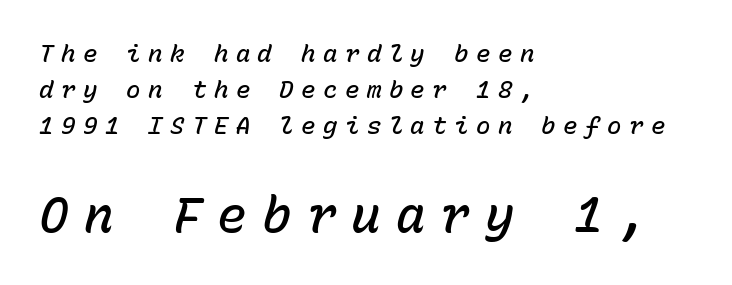
{"italic": "yes", "lean": "right", "slant_degrees": 15, "bold": "semi", "weight": "semibold", "width": "normal", "stroke_contrast": "low", "x_height": "medium", "monospaced": "yes", "underline": "no", "align": "left", "line_spacing": "normal", "line_spacing_ratio": 1.49, "letter_spacing": "wide", "letter_spacing_em": 0.31, "larger_block": "second", "size_ratio": 2.04, "glyph_px": 49}
